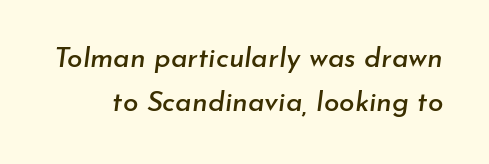
{"italic": "yes", "lean": "right", "slant_degrees": 7, "width": "normal", "stroke_contrast": "low", "x_height": "small", "monospaced": "no", "underline": "no", "line_spacing": "normal", "line_spacing_ratio": 1.56, "letter_spacing": "normal", "letter_spacing_em": 0.0, "glyph_px": 28}
